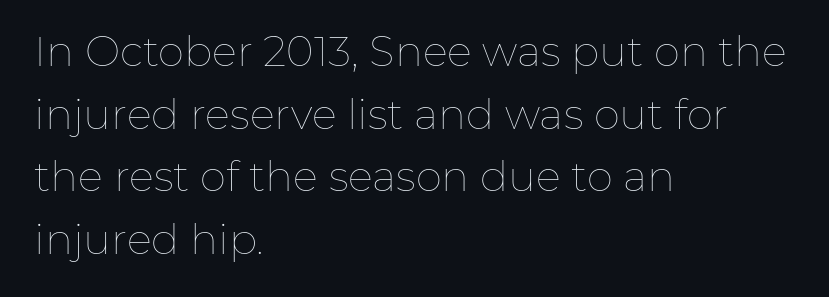
Q: Is the text bold? A: No.
Q: Is the text italic (slanted)? A: No, it is upright.
Q: Is the text underlined? A: No.
Q: How is the paragraph aligned? A: Left-aligned.
Q: Is the spacing between letters normal or unusually wide? A: Normal.
Q: Is the spacing between lines tight, normal or loose? A: Normal.
Q: Width (condensed, normal, or wide)? A: Normal.
Q: Stroke contrast? A: Low.
Q: x-height? A: Medium.
Q: Monospaced? A: No.
